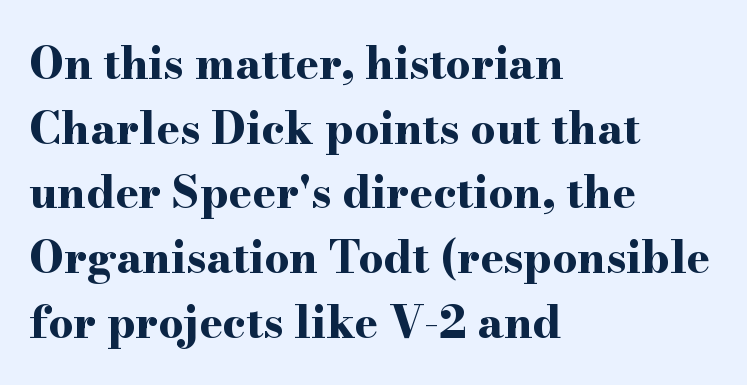
The image shows 44 px bold, wide serif type, upright; set left-aligned, normal line spacing (1.47x), normal letter spacing, not underlined; high stroke contrast and a small x-height.
